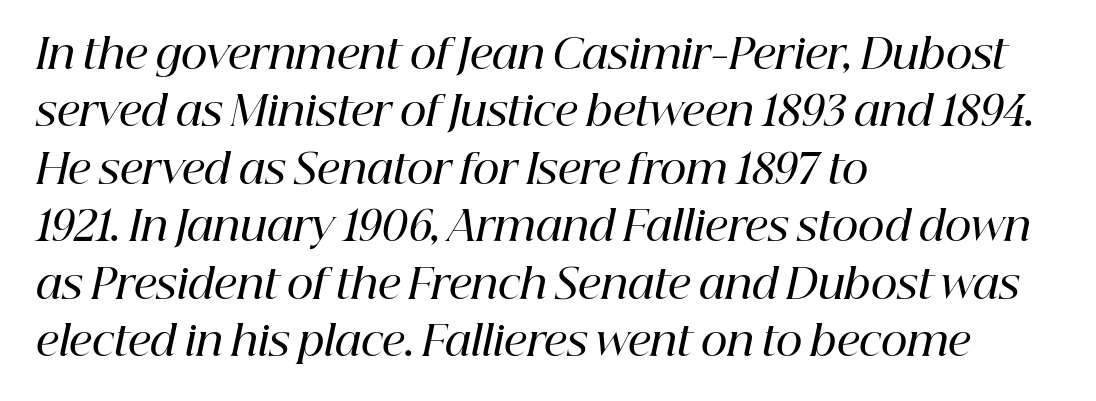
Q: Is the text bold? A: Semi-bold.
Q: Is the text italic (slanted)? A: Yes, it leans right by about 12 degrees.
Q: Is the typeface a serif or a sans-serif typeface? A: Serif.
Q: Is the text underlined? A: No.
Q: How is the paragraph aligned? A: Left-aligned.
Q: Is the spacing between letters normal or unusually wide? A: Normal.
Q: Is the spacing between lines tight, normal or loose? A: Normal.
Q: Width (condensed, normal, or wide)? A: Normal.
Q: Stroke contrast? A: High.
Q: x-height? A: Medium.
Q: Monospaced? A: No.
